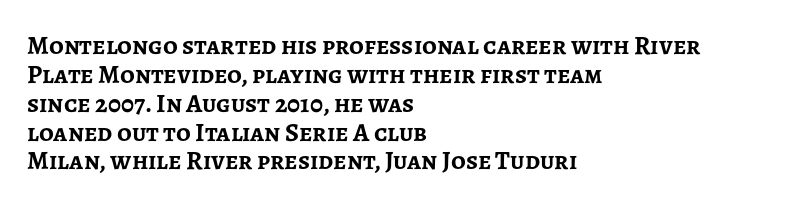
{"italic": "no", "bold": "yes", "underline": "no", "align": "left", "line_spacing": "tight", "line_spacing_ratio": 1.11, "letter_spacing": "normal", "letter_spacing_em": 0.0, "glyph_px": 26}
